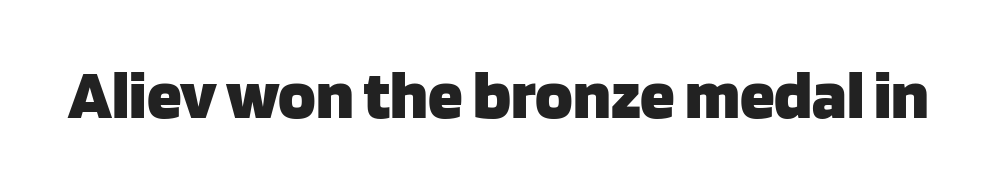
Q: Is the text bold? A: Yes.
Q: Is the text italic (slanted)? A: No, it is upright.
Q: Is the typeface a serif or a sans-serif typeface? A: Sans-serif.
Q: Is the text underlined? A: No.
Q: Is the spacing between letters normal or unusually wide? A: Normal.
Q: Width (condensed, normal, or wide)? A: Normal.
Q: Stroke contrast? A: Low.
Q: x-height? A: Large.
Q: Monospaced? A: No.
